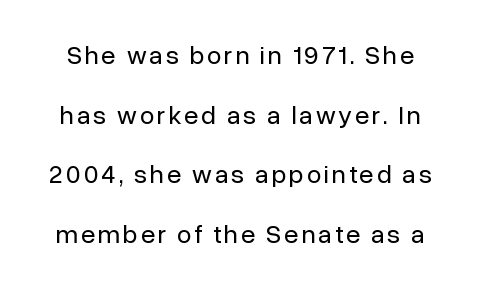
The image shows 26 px text type, upright; set loose line spacing (2.29x), not underlined.
